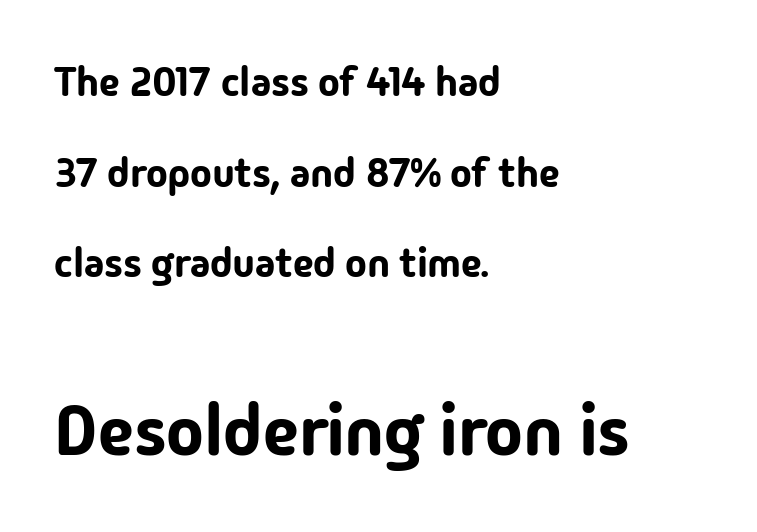
{"serif": "no", "italic": "no", "width": "normal", "stroke_contrast": "low", "x_height": "medium", "monospaced": "no", "underline": "no", "align": "left", "line_spacing": "loose", "line_spacing_ratio": 2.21, "letter_spacing": "normal", "letter_spacing_em": 0.0, "larger_block": "second", "size_ratio": 1.73, "glyph_px": 71}
